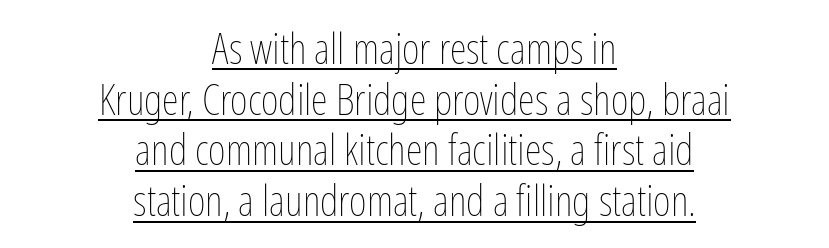
The image shows 43 px thin, condensed type, upright; set centered, line spacing 1.18x, normal letter spacing, underlined; low stroke contrast and a medium x-height.
